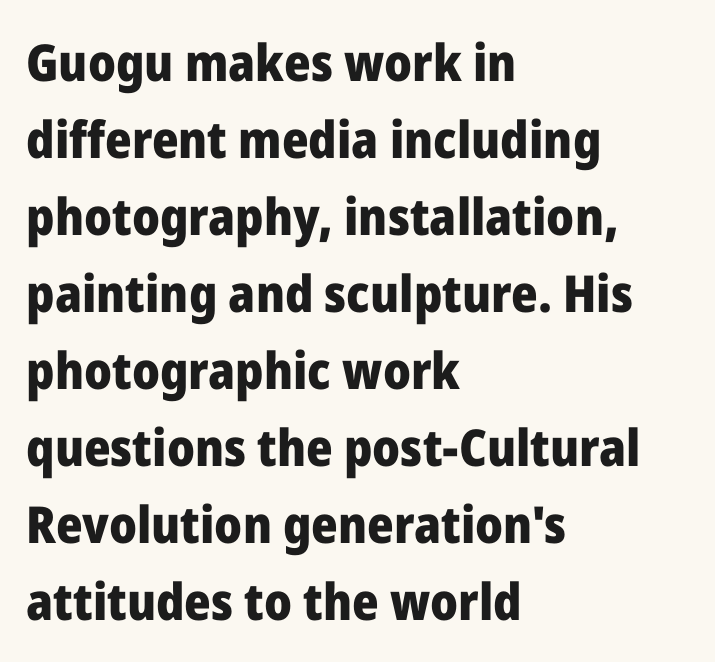
Q: Is the text bold? A: Yes.
Q: Is the text italic (slanted)? A: No, it is upright.
Q: Is the typeface a serif or a sans-serif typeface? A: Sans-serif.
Q: Is the text underlined? A: No.
Q: How is the paragraph aligned? A: Left-aligned.
Q: Is the spacing between letters normal or unusually wide? A: Normal.
Q: Is the spacing between lines tight, normal or loose? A: Normal.
Q: Width (condensed, normal, or wide)? A: Normal.
Q: Stroke contrast? A: Low.
Q: x-height? A: Medium.
Q: Monospaced? A: No.
